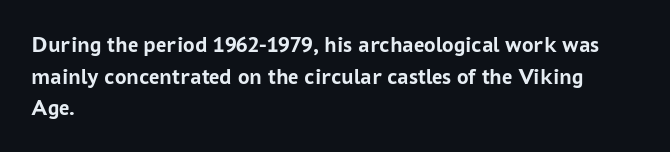
Q: Is the text bold? A: Yes.
Q: Is the text italic (slanted)? A: No, it is upright.
Q: Is the text underlined? A: No.
Q: How is the paragraph aligned? A: Left-aligned.
Q: Is the spacing between letters normal or unusually wide? A: Normal.
Q: Is the spacing between lines tight, normal or loose? A: Normal.
